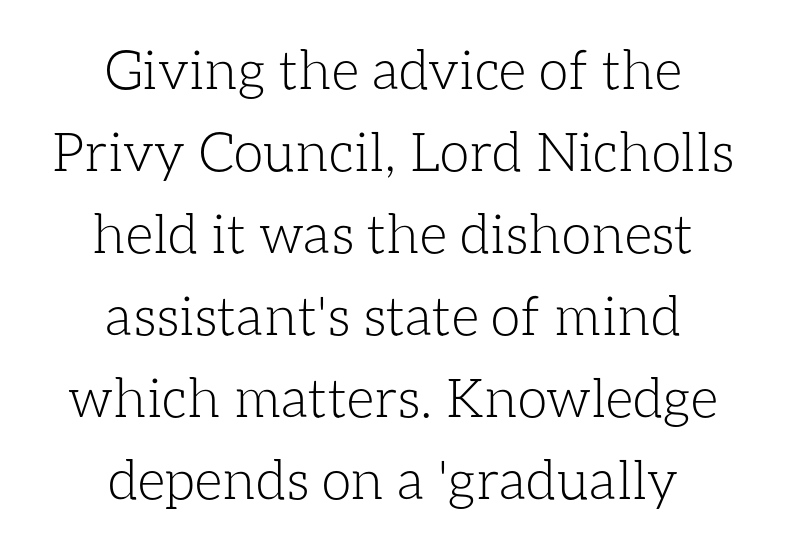
Q: Is the text bold? A: No.
Q: Is the text italic (slanted)? A: No, it is upright.
Q: Is the text underlined? A: No.
Q: How is the paragraph aligned? A: Centered.
Q: Is the spacing between letters normal or unusually wide? A: Normal.
Q: Is the spacing between lines tight, normal or loose? A: Normal.
Q: Width (condensed, normal, or wide)? A: Normal.
Q: Stroke contrast? A: Low.
Q: x-height? A: Medium.
Q: Monospaced? A: No.
